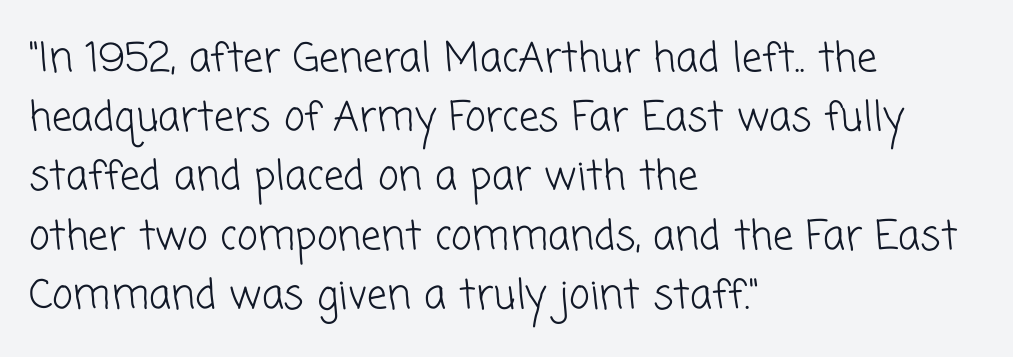
Do the characters align in a grid? No, the font is proportional. Decoration check: the copy has no underline. Interline gaps are of average width in this sample. Observe the ordinary spacing: letters are neighbours, not strangers. Is the block centered? No — it sits flush against the left margin.
